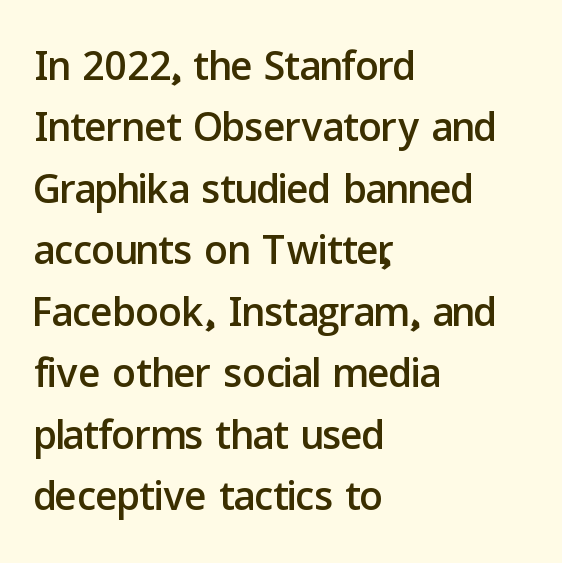
Rows of type sit shoulder to shoulder in the vertical direction. The letters stand upright; this is a roman face. Descenders are the only things crossing below the line. The passage shown has conventional tracking throughout. The rag falls on the right side of this text block.
